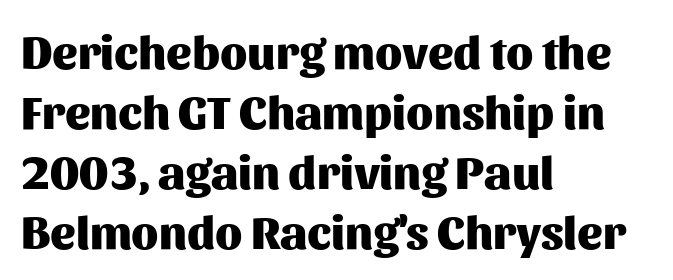
{"serif": "no", "italic": "no", "bold": "yes", "weight": "heavy", "width": "normal", "stroke_contrast": "medium", "x_height": "medium", "monospaced": "no", "underline": "no", "align": "left", "line_spacing": "normal", "line_spacing_ratio": 1.28, "letter_spacing": "normal", "letter_spacing_em": 0.0, "glyph_px": 47}
